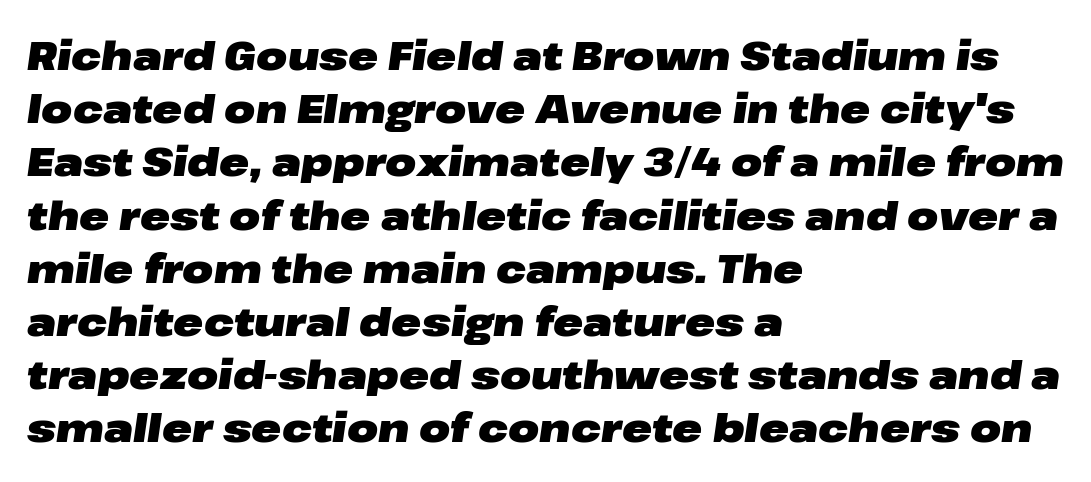
The image shows 40 px heavy, wide type, italic (leaning right); set left-aligned, normal line spacing (1.33x), normal letter spacing, not underlined; low stroke contrast and a medium x-height.
